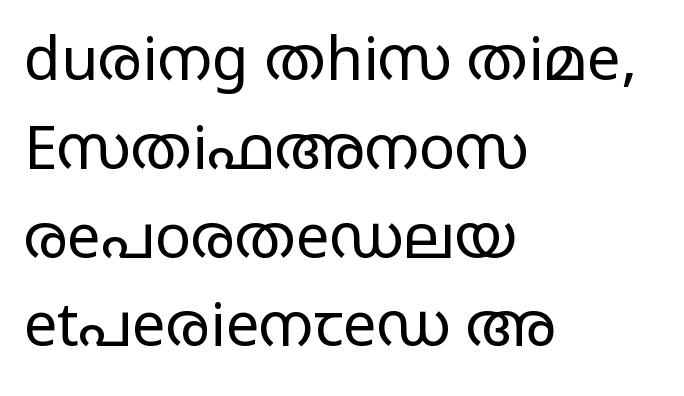
The image shows 60 px regular-weight, wide sans-serif type, upright; set left-aligned, normal line spacing (1.48x), normal letter spacing, not underlined; low stroke contrast and a large x-height.
